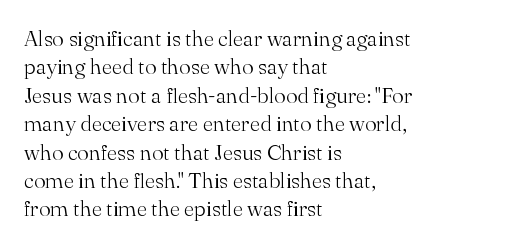
Rule under the text: the space is simply empty. Honestly, the letter spacing is just normal — you wouldn't notice it. The font's upright variant was chosen for this text. The strokes are not fattened; the text isn't bold. Layout note: lines flush left. The designer left line spacing at the default.
